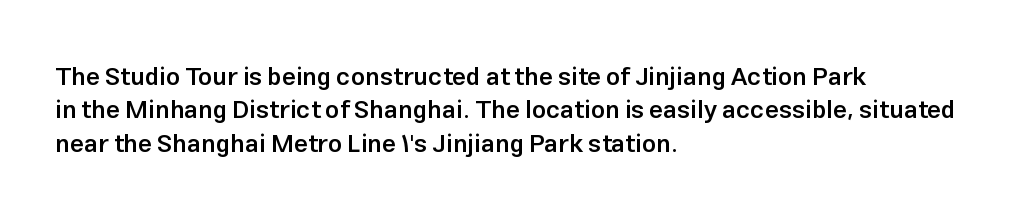
The glyphs have the mass of a demibold cut, below bold. The line-height multiplier appears to be the usual default. Any mark beneath the type? The region is blank. Layout note: lines flush left. Quick note: not italic, upright. The type is set solid horizontally, with unmodified tracking.
